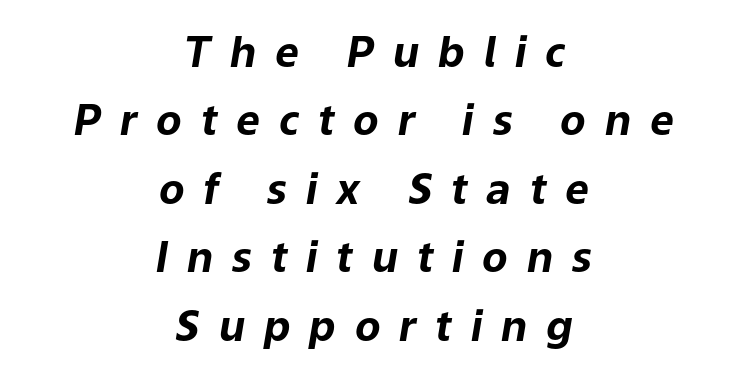
Q: Is the text bold? A: Yes.
Q: Is the text italic (slanted)? A: Yes, it leans right by about 9 degrees.
Q: Is the text underlined? A: No.
Q: How is the paragraph aligned? A: Centered.
Q: Is the spacing between letters normal or unusually wide? A: Unusually wide.
Q: Is the spacing between lines tight, normal or loose? A: Normal.
Q: Width (condensed, normal, or wide)? A: Normal.
Q: Stroke contrast? A: Low.
Q: x-height? A: Medium.
Q: Monospaced? A: No.
